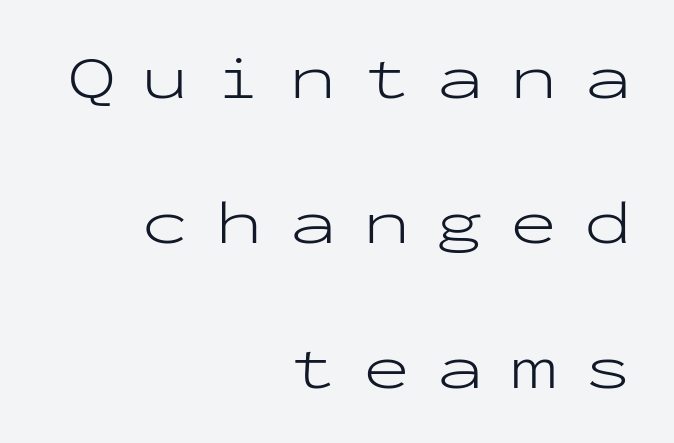
{"serif": "no", "italic": "no", "bold": "no", "weight": "light", "width": "wide", "stroke_contrast": "low", "x_height": "medium", "monospaced": "yes", "underline": "no", "align": "right", "line_spacing": "loose", "line_spacing_ratio": 2.3, "letter_spacing": "wide", "letter_spacing_em": 0.42, "glyph_px": 63}
